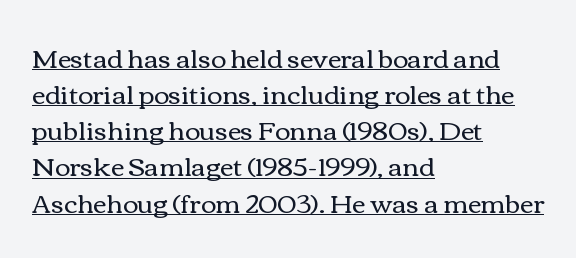
Q: Is the text bold? A: No.
Q: Is the text italic (slanted)? A: No, it is upright.
Q: Is the text underlined? A: Yes.
Q: How is the paragraph aligned? A: Left-aligned.
Q: Is the spacing between letters normal or unusually wide? A: Normal.
Q: Is the spacing between lines tight, normal or loose? A: Normal.
